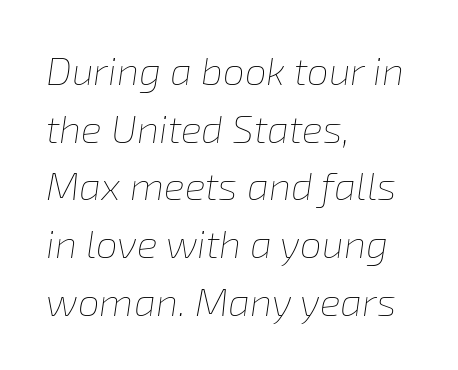
{"italic": "yes", "lean": "right", "slant_degrees": 8, "bold": "no", "weight": "thin", "width": "normal", "stroke_contrast": "low", "x_height": "medium", "monospaced": "no", "underline": "no", "align": "left", "line_spacing": "normal", "line_spacing_ratio": 1.48, "letter_spacing": "normal", "letter_spacing_em": 0.0, "glyph_px": 39}
